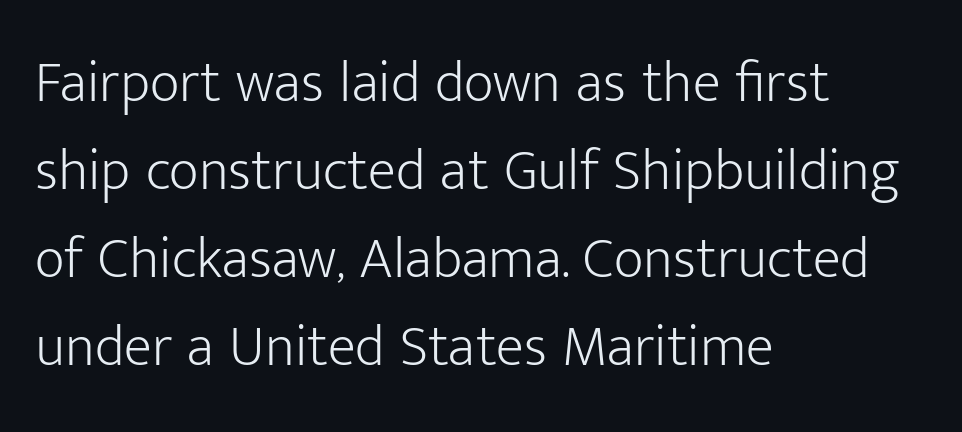
Q: Is the text bold? A: No.
Q: Is the text italic (slanted)? A: No, it is upright.
Q: Is the typeface a serif or a sans-serif typeface? A: Sans-serif.
Q: Is the text underlined? A: No.
Q: How is the paragraph aligned? A: Left-aligned.
Q: Is the spacing between letters normal or unusually wide? A: Normal.
Q: Is the spacing between lines tight, normal or loose? A: Normal.
Q: Width (condensed, normal, or wide)? A: Normal.
Q: Stroke contrast? A: Low.
Q: x-height? A: Medium.
Q: Monospaced? A: No.
